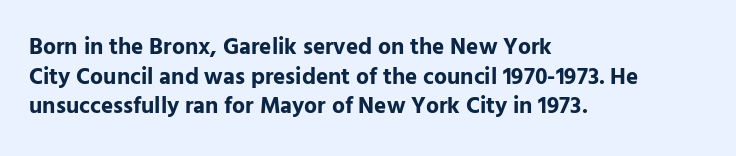
Q: Is the text bold? A: Yes.
Q: Is the text italic (slanted)? A: No, it is upright.
Q: Is the text underlined? A: No.
Q: How is the paragraph aligned? A: Left-aligned.
Q: Is the spacing between letters normal or unusually wide? A: Normal.
Q: Is the spacing between lines tight, normal or loose? A: Normal.
